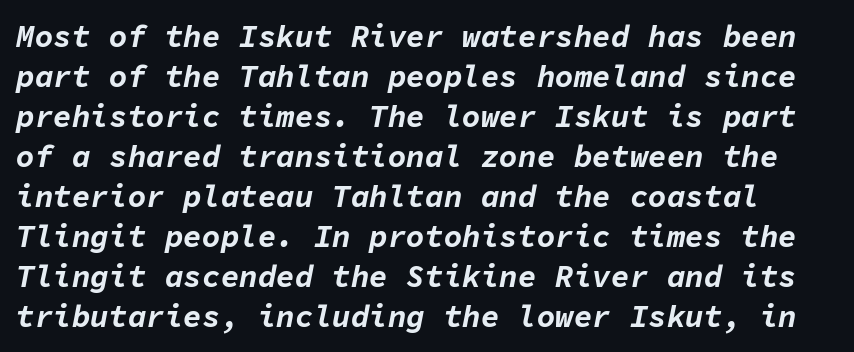
The image shows 31 px bold type, italic (leaning right), monospaced; set normal line spacing (1.29x), normal letter spacing, not underlined; low stroke contrast and a medium x-height.
